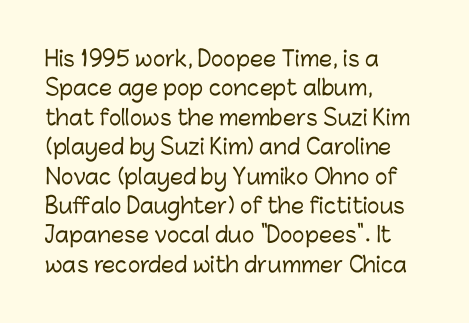
The image shows 21 px text type, upright; set left-aligned, normal line spacing (1.4x), normal letter spacing, not underlined.
